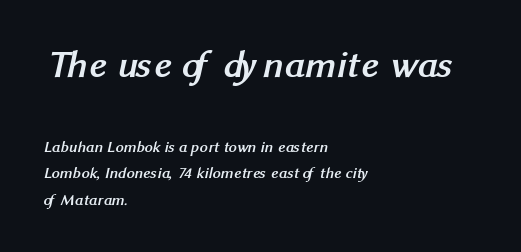
The image shows 39 px semibold sans-serif type; set left-aligned, normal line spacing (1.64x), normal letter spacing, not underlined; the first (top) block is 2.44x larger; medium stroke contrast and a medium x-height.
